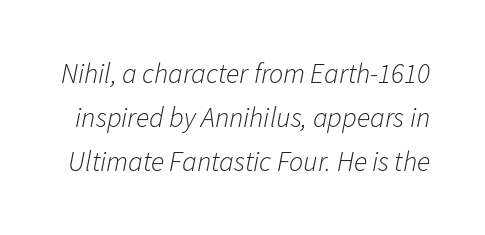
Here the designer chose a conventional face with non-uniform glyph widths. Rows of type keep a routine distance in the vertical direction. Is the type heavy? It reads as light-to-regular instead. The rendering keeps characters at their native spacing.
